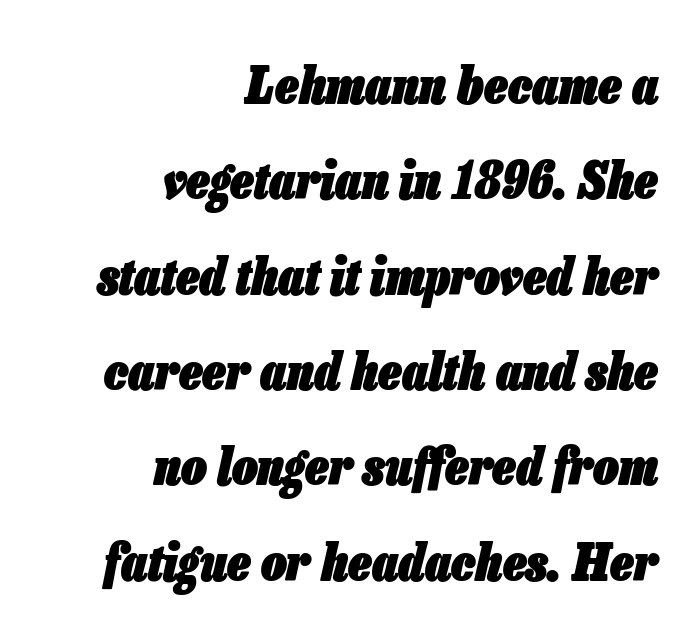
Students, this is bold: see how much ink each stroke carries. You could not count columns in this text — the font is proportionally spaced. The strip under each line holds only bare page. No extra tracking has been applied to these lines. Line endings align vertically; line beginnings do not. This sample uses an oblique cut, with every glyph tilted off the vertical.
